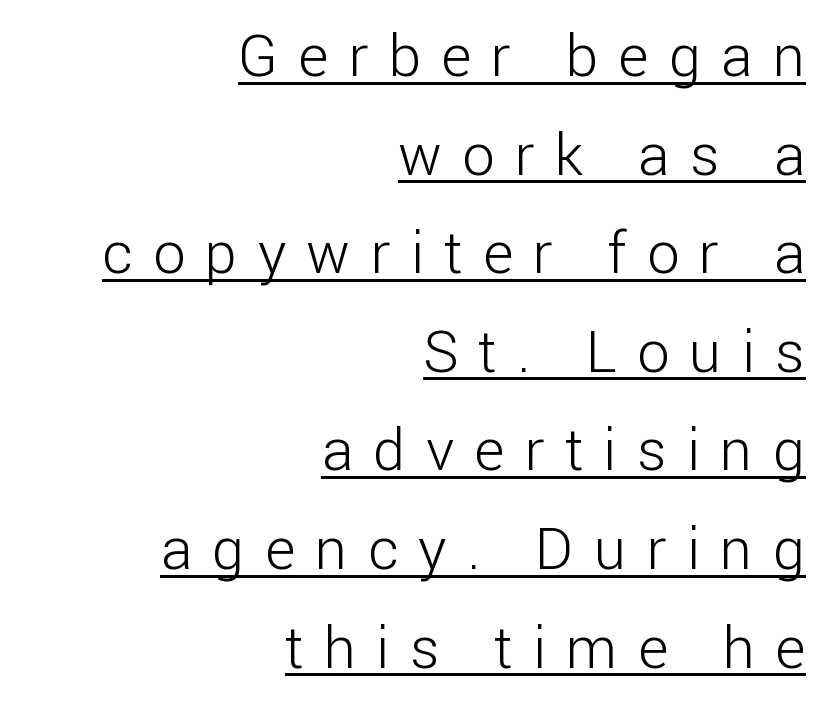
The image shows 58 px light sans-serif type, upright; set right-aligned, normal line spacing (1.7x), unusually wide letter spacing (+0.35 em), underlined; low stroke contrast and a medium x-height.
